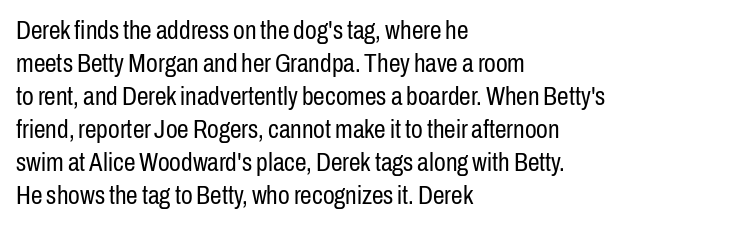
The image shows 26 px text type, upright; set left-aligned, normal line spacing (1.27x), normal letter spacing, not underlined.
